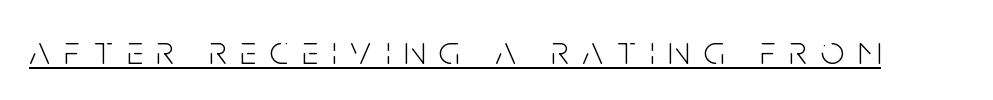
Beneath each row of characters lies a ruled line. The rendering shows plain stroke endings on the letterforms — a sans-serif design. Does the lettering tilt? It doesn't — this is upright. Characters follow at a spacing far wider than the type designer built in.
